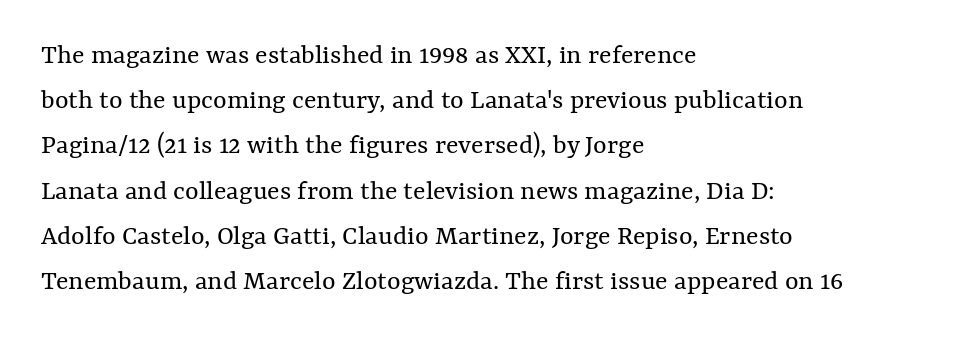
{"italic": "no", "bold": "no", "weight": "regular", "width": "normal", "stroke_contrast": "medium", "x_height": "medium", "monospaced": "no", "underline": "no", "align": "left", "line_spacing": "normal", "line_spacing_ratio": 1.56, "letter_spacing": "normal", "letter_spacing_em": 0.0, "glyph_px": 29}
